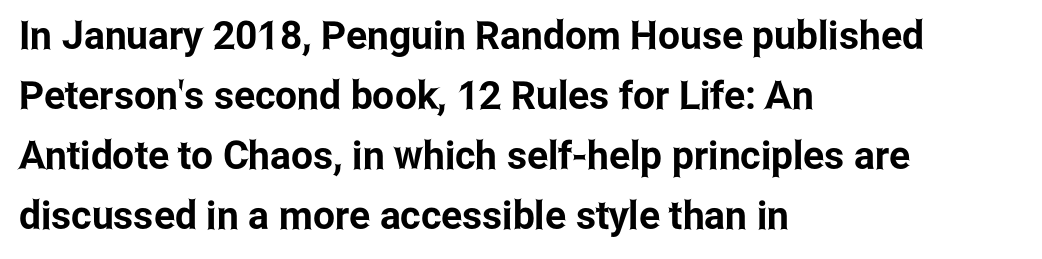
Q: Is the text italic (slanted)? A: No, it is upright.
Q: Is the typeface a serif or a sans-serif typeface? A: Sans-serif.
Q: Is the text underlined? A: No.
Q: How is the paragraph aligned? A: Left-aligned.
Q: Is the spacing between letters normal or unusually wide? A: Normal.
Q: Is the spacing between lines tight, normal or loose? A: Normal.
Q: Width (condensed, normal, or wide)? A: Condensed.
Q: Stroke contrast? A: Low.
Q: x-height? A: Medium.
Q: Monospaced? A: No.
